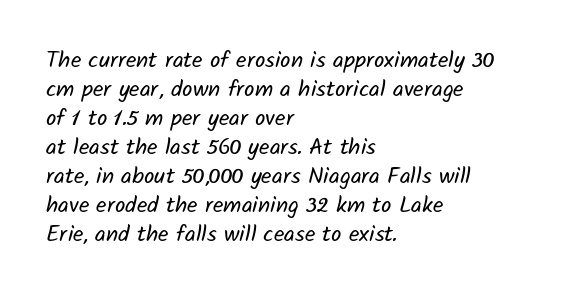
Q: Is the text bold? A: No.
Q: Is the text underlined? A: No.
Q: How is the paragraph aligned? A: Left-aligned.
Q: Is the spacing between letters normal or unusually wide? A: Normal.
Q: Is the spacing between lines tight, normal or loose? A: Normal.
